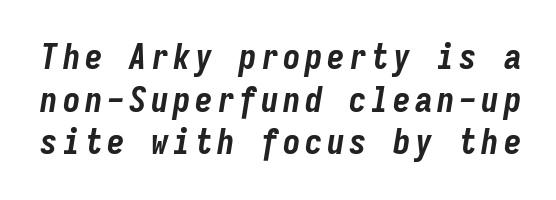
Rule under the text: the space is simply empty. If you drew a line through each stem, it would be angled. These words are printed bold, with thick strokes throughout. The letters march in equal steps, a hallmark of fixed-pitch type.
